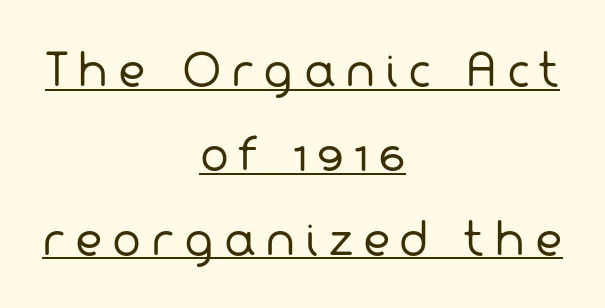
No extra ink here — the face is not bold. Proportional: the letters do not fall into vertical columns. Line starts and ends both wander, symmetrically. The rendering uses the underline text-decoration. The passage shown is typeset with a sans-serif family.
